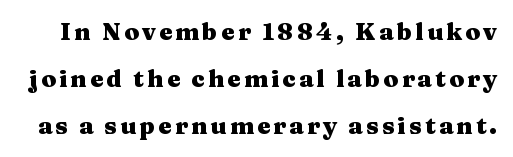
The image shows 24 px bold type, upright; set loose line spacing (1.95x), not underlined.
